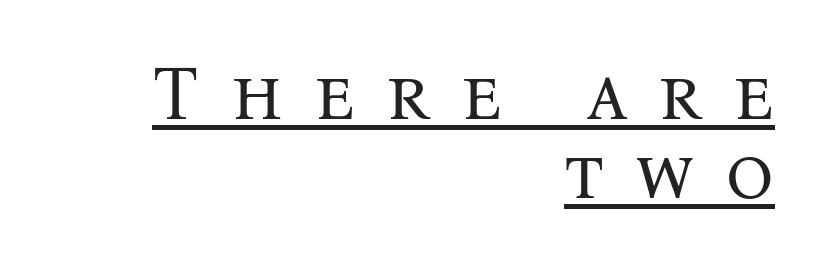
Display-style spreading of the glyphs; the letterfit is very open. The typeface has the unassuming heft of standard copy or less. The face used here is seriffed, in the tradition of book romans. Underline: present. Caption: multi-line text, flush right, ragged left. A roman cut, with each character standing at attention.
